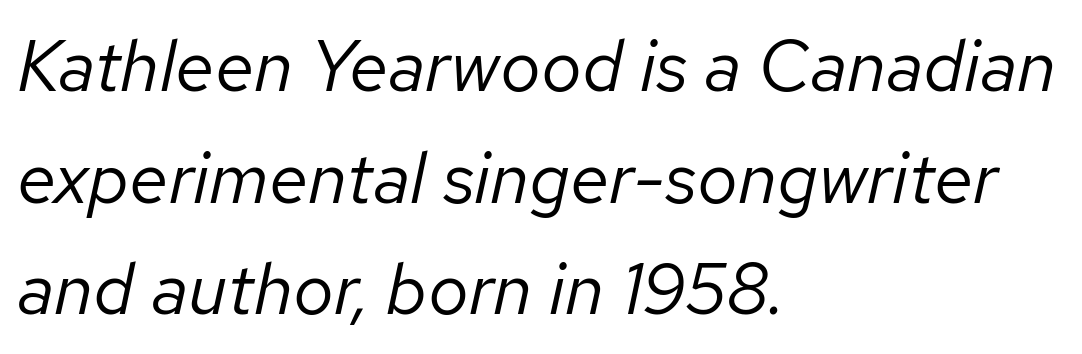
The image shows 72 px regular-weight type, italic (leaning right); set left-aligned, normal line spacing (1.55x), normal letter spacing, not underlined; low stroke contrast and a medium x-height.
